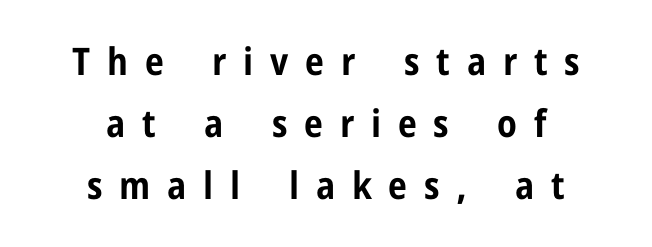
The image shows 38 px bold, condensed sans-serif type, upright; set centered, normal line spacing (1.63x), unusually wide letter spacing (+0.44 em), not underlined; low stroke contrast and a medium x-height.
